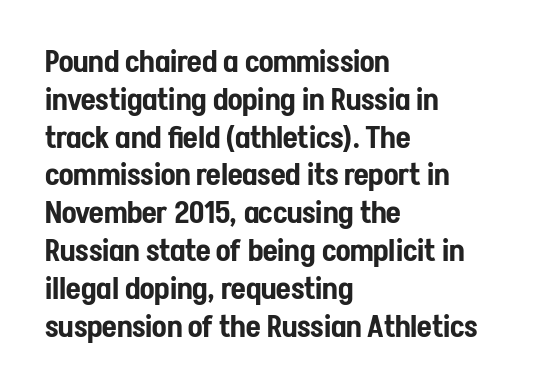
The image shows 30 px condensed sans-serif type, upright; set left-aligned, normal line spacing (1.26x), normal letter spacing, not underlined; low stroke contrast and a medium x-height.
